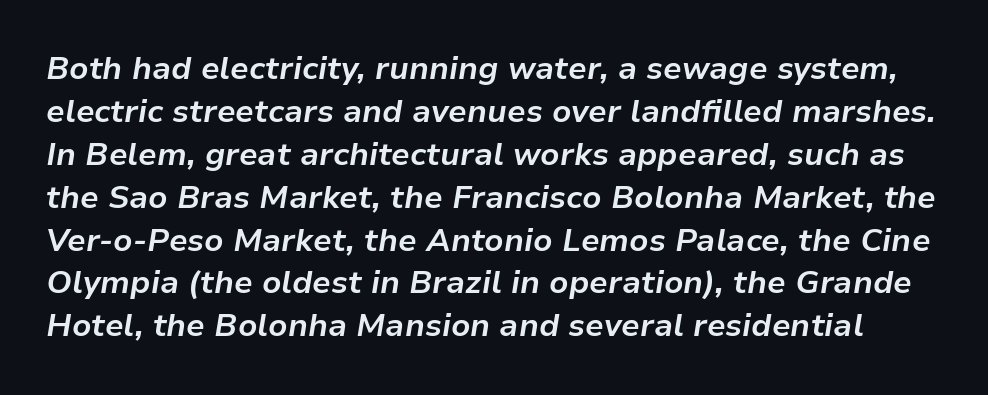
{"italic": "yes", "lean": "right", "slant_degrees": 9, "bold": "yes", "weight": "bold", "width": "normal", "stroke_contrast": "low", "x_height": "medium", "monospaced": "no", "underline": "no", "line_spacing": "normal", "line_spacing_ratio": 1.34, "letter_spacing": "normal", "letter_spacing_em": 0.0, "glyph_px": 32}
